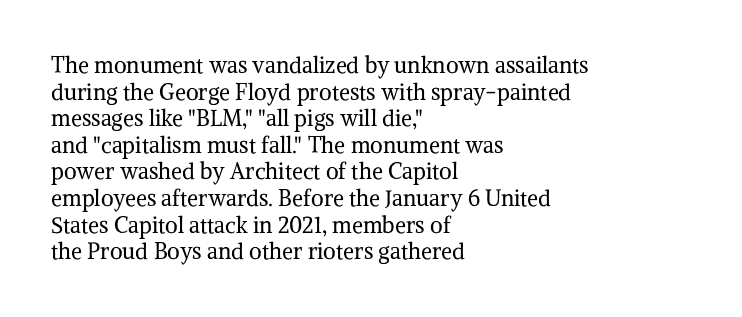
The face used here is rendered with its standard letterfit. The rag falls on the right side of this text block. The typeface has the unassuming heft of standard copy or less. Italic: no, the glyphs are upright roman.
